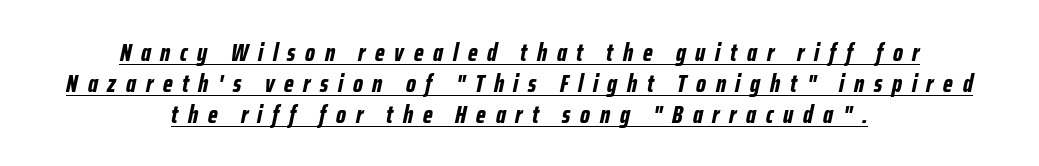
{"italic": "yes", "lean": "right", "slant_degrees": 12, "bold": "yes", "underline": "yes", "align": "center", "line_spacing_ratio": 1.24, "letter_spacing": "wide", "letter_spacing_em": 0.39, "glyph_px": 25}
